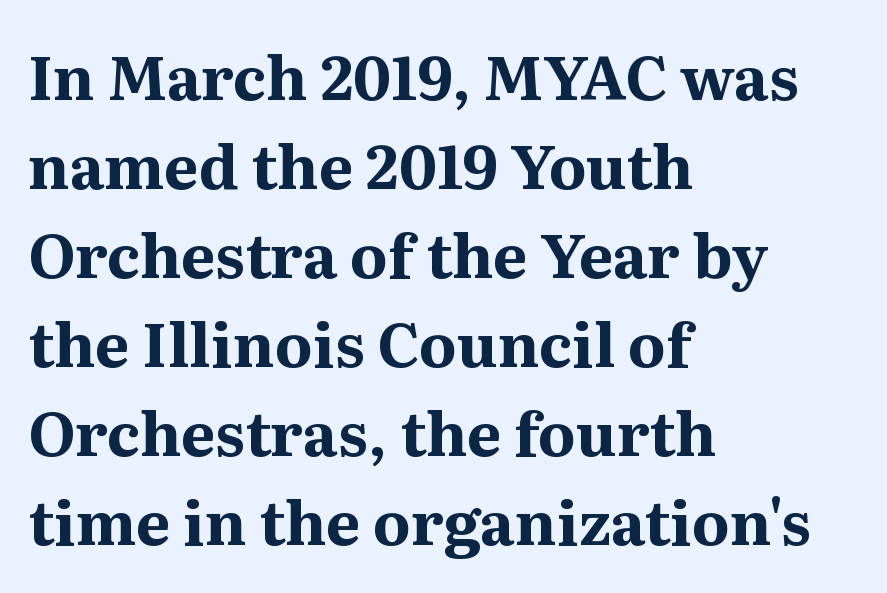
Q: Is the text bold? A: Yes.
Q: Is the text italic (slanted)? A: No, it is upright.
Q: Is the typeface a serif or a sans-serif typeface? A: Serif.
Q: Is the text underlined? A: No.
Q: How is the paragraph aligned? A: Left-aligned.
Q: Is the spacing between letters normal or unusually wide? A: Normal.
Q: Is the spacing between lines tight, normal or loose? A: Normal.
Q: Width (condensed, normal, or wide)? A: Normal.
Q: Stroke contrast? A: Medium.
Q: x-height? A: Medium.
Q: Monospaced? A: No.
